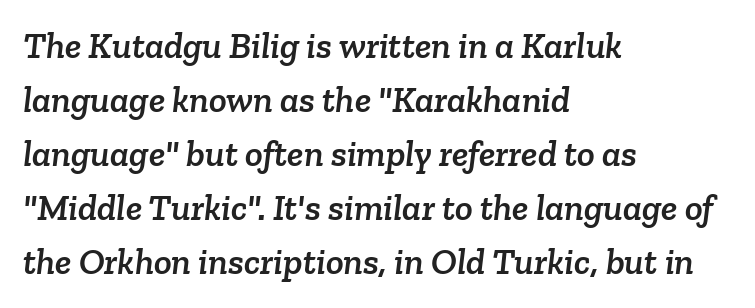
The image shows 37 px serif type; set left-aligned, normal line spacing (1.46x), normal letter spacing, not underlined; low stroke contrast and a medium x-height.
